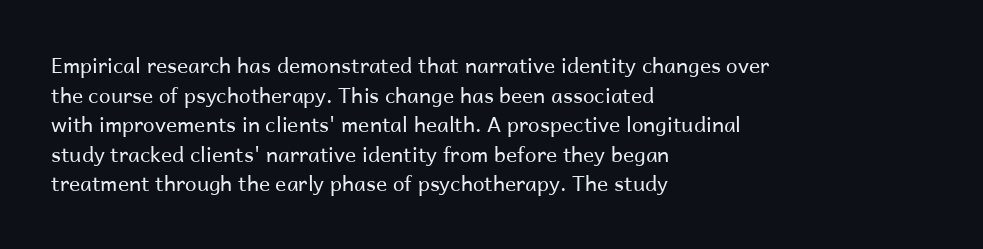
Q: Is the text bold? A: No.
Q: Is the text italic (slanted)? A: No, it is upright.
Q: Is the text underlined? A: No.
Q: How is the paragraph aligned? A: Left-aligned.
Q: Is the spacing between letters normal or unusually wide? A: Normal.
Q: Is the spacing between lines tight, normal or loose? A: Normal.
